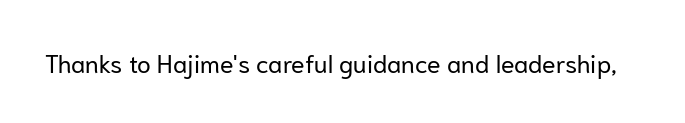
The rendering keeps characters at their native spacing. The font sits on the lighter half of the weight spectrum, regular included. Quick note: underline off. Is there any slant? The stems are plumb.
